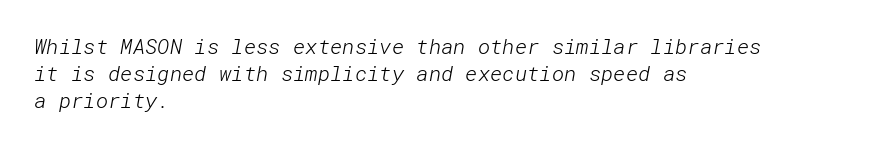
The paragraph shown leans on its left margin. Nothing heavy about these letters — not bold at all. Beneath every word, the page is bare. The letters sit at their default tracking, neither squeezed nor spread. Leading: standard.
